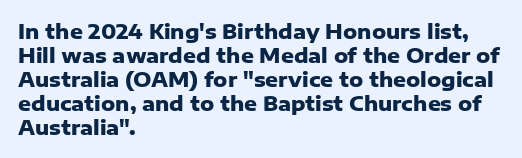
Q: Is the text bold? A: Yes.
Q: Is the text italic (slanted)? A: No, it is upright.
Q: Is the text underlined? A: No.
Q: How is the paragraph aligned? A: Left-aligned.
Q: Is the spacing between letters normal or unusually wide? A: Normal.
